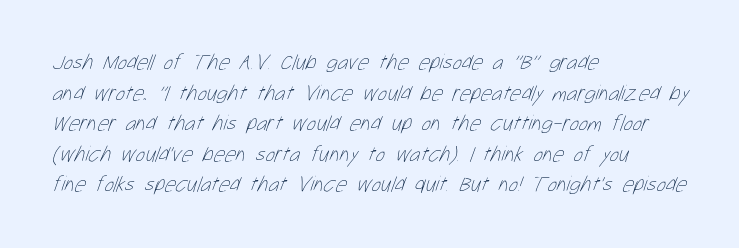
{"bold": "no", "underline": "no", "align": "left", "line_spacing": "normal", "line_spacing_ratio": 1.39, "letter_spacing": "normal", "letter_spacing_em": 0.0, "glyph_px": 22}
